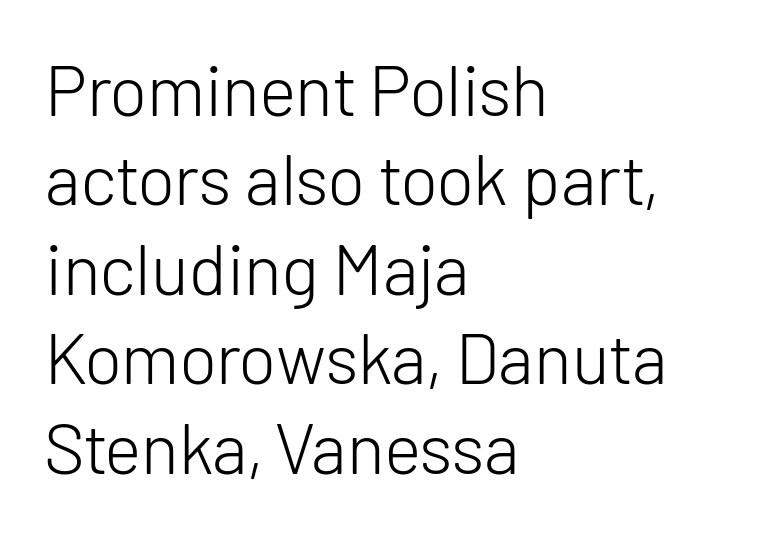
Q: Is the text bold? A: No.
Q: Is the text italic (slanted)? A: No, it is upright.
Q: Is the typeface a serif or a sans-serif typeface? A: Sans-serif.
Q: Is the text underlined? A: No.
Q: How is the paragraph aligned? A: Left-aligned.
Q: Is the spacing between letters normal or unusually wide? A: Normal.
Q: Is the spacing between lines tight, normal or loose? A: Normal.
Q: Width (condensed, normal, or wide)? A: Normal.
Q: Stroke contrast? A: Low.
Q: x-height? A: Medium.
Q: Monospaced? A: No.
